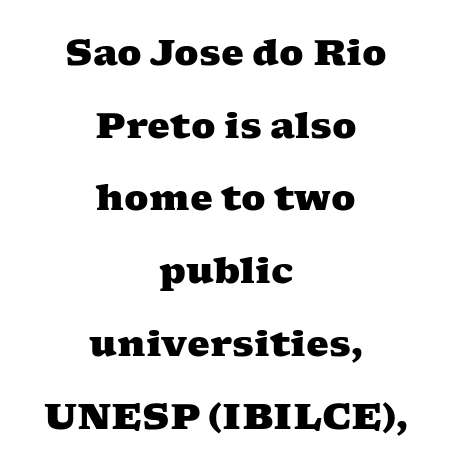
Q: Is the text bold? A: Yes.
Q: Is the typeface a serif or a sans-serif typeface? A: Serif.
Q: Is the text underlined? A: No.
Q: How is the paragraph aligned? A: Centered.
Q: Is the spacing between letters normal or unusually wide? A: Normal.
Q: Is the spacing between lines tight, normal or loose? A: Loose.
Q: Width (condensed, normal, or wide)? A: Wide.
Q: Stroke contrast? A: Medium.
Q: x-height? A: Medium.
Q: Monospaced? A: No.
